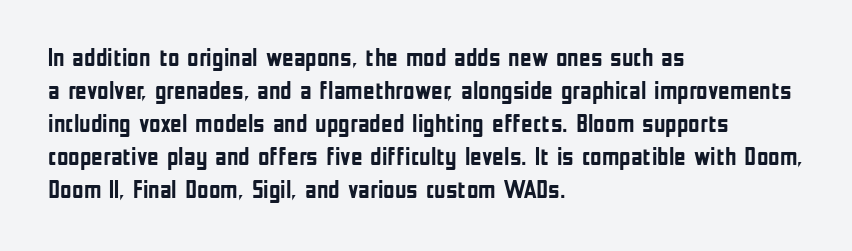
Q: Is the text bold? A: Yes.
Q: Is the text italic (slanted)? A: No, it is upright.
Q: Is the text underlined? A: No.
Q: How is the paragraph aligned? A: Left-aligned.
Q: Is the spacing between letters normal or unusually wide? A: Normal.
Q: Is the spacing between lines tight, normal or loose? A: Normal.
